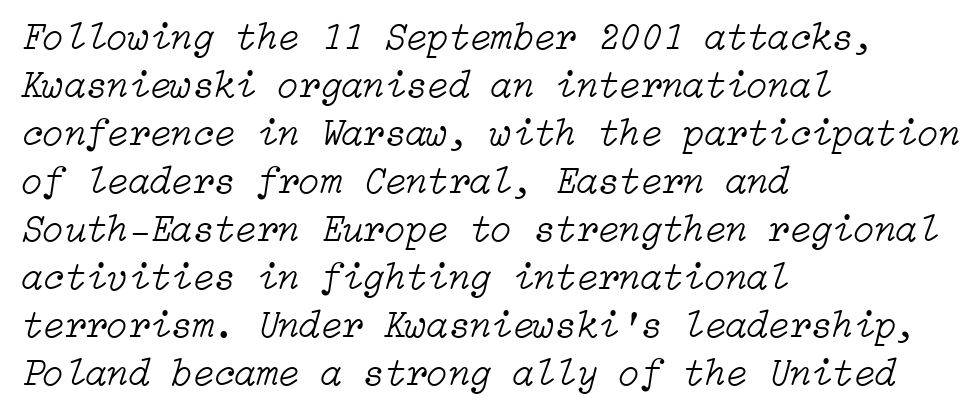
Q: Is the text bold? A: No.
Q: Is the text italic (slanted)? A: Yes, it leans right by about 15 degrees.
Q: Is the text underlined? A: No.
Q: How is the paragraph aligned? A: Left-aligned.
Q: Is the spacing between letters normal or unusually wide? A: Normal.
Q: Width (condensed, normal, or wide)? A: Normal.
Q: Stroke contrast? A: Low.
Q: x-height? A: Medium.
